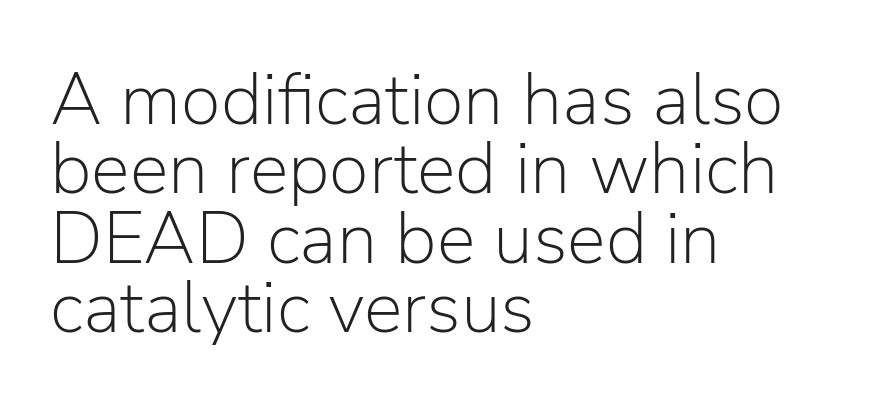
The image shows 73 px light sans-serif type, upright; set left-aligned, tight line spacing (0.95x), normal letter spacing, not underlined; low stroke contrast and a medium x-height.
